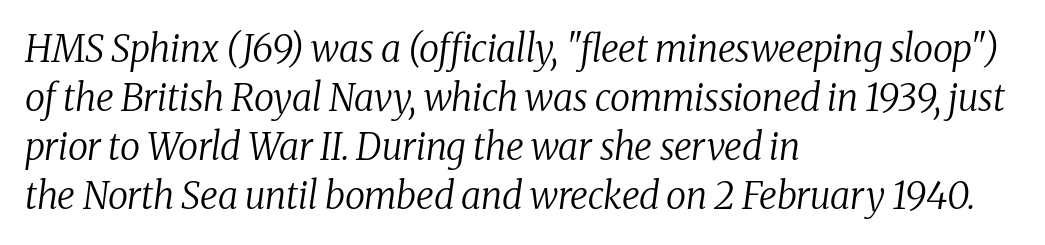
{"serif": "yes", "italic": "yes", "lean": "right", "slant_degrees": 8, "bold": "no", "weight": "regular", "width": "normal", "stroke_contrast": "medium", "x_height": "medium", "monospaced": "no", "underline": "no", "align": "left", "line_spacing": "normal", "line_spacing_ratio": 1.32, "letter_spacing": "normal", "letter_spacing_em": 0.0, "glyph_px": 37}
